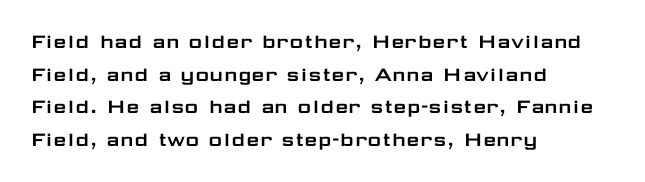
Q: Is the text italic (slanted)? A: No, it is upright.
Q: Is the text underlined? A: No.
Q: How is the paragraph aligned? A: Left-aligned.
Q: Is the spacing between letters normal or unusually wide? A: Normal.
Q: Is the spacing between lines tight, normal or loose? A: Normal.
